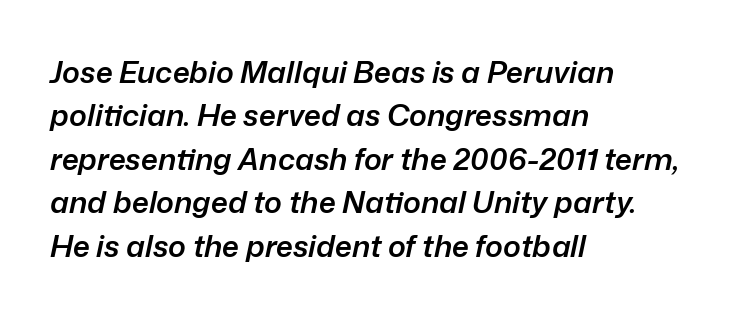
Q: Is the text bold? A: Semi-bold.
Q: Is the text italic (slanted)? A: Yes, it leans right by about 12 degrees.
Q: Is the text underlined? A: No.
Q: How is the paragraph aligned? A: Left-aligned.
Q: Is the spacing between letters normal or unusually wide? A: Normal.
Q: Is the spacing between lines tight, normal or loose? A: Normal.
Q: Width (condensed, normal, or wide)? A: Normal.
Q: Stroke contrast? A: Low.
Q: x-height? A: Medium.
Q: Monospaced? A: No.
